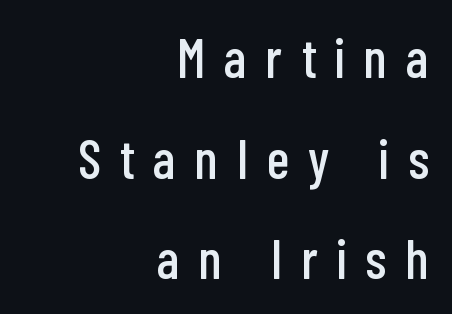
{"serif": "no", "italic": "no", "width": "condensed", "stroke_contrast": "low", "x_height": "medium", "monospaced": "no", "underline": "no", "align": "right", "line_spacing_ratio": 1.83, "letter_spacing": "wide", "letter_spacing_em": 0.35, "glyph_px": 55}
